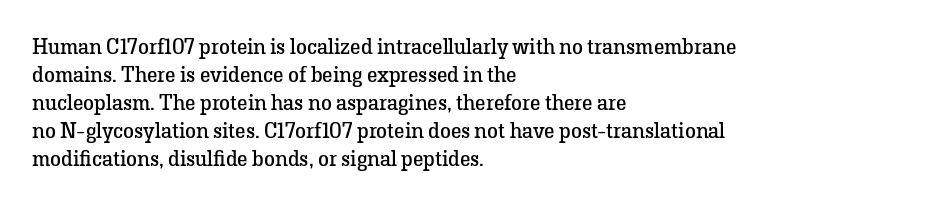
The image shows 22 px text type, upright; set left-aligned, normal line spacing (1.27x), normal letter spacing, not underlined.
